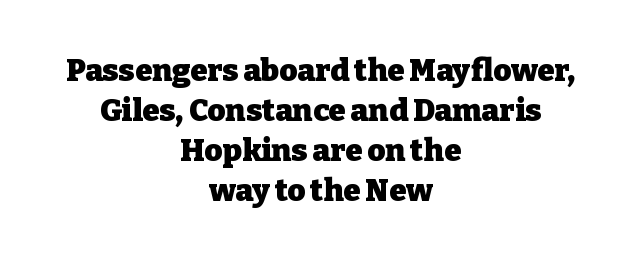
{"serif": "yes", "italic": "no", "bold": "yes", "weight": "heavy", "width": "normal", "stroke_contrast": "low", "x_height": "medium", "monospaced": "no", "underline": "no", "align": "center", "line_spacing": "normal", "line_spacing_ratio": 1.29, "letter_spacing": "normal", "letter_spacing_em": 0.0, "glyph_px": 31}
